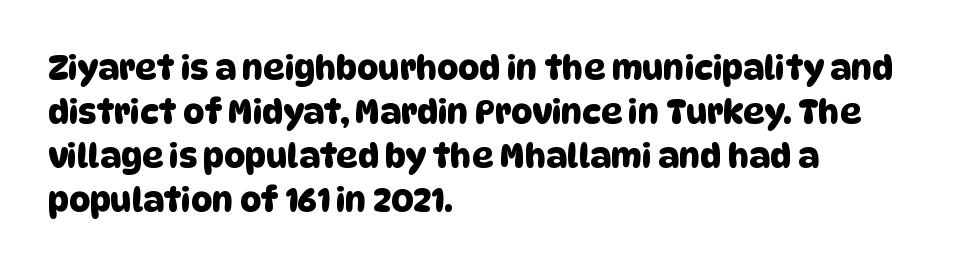
Q: Is the typeface a serif or a sans-serif typeface? A: Sans-serif.
Q: Is the text underlined? A: No.
Q: How is the paragraph aligned? A: Left-aligned.
Q: Is the spacing between letters normal or unusually wide? A: Normal.
Q: Is the spacing between lines tight, normal or loose? A: Normal.
Q: Width (condensed, normal, or wide)? A: Normal.
Q: Stroke contrast? A: Low.
Q: x-height? A: Large.
Q: Monospaced? A: No.
